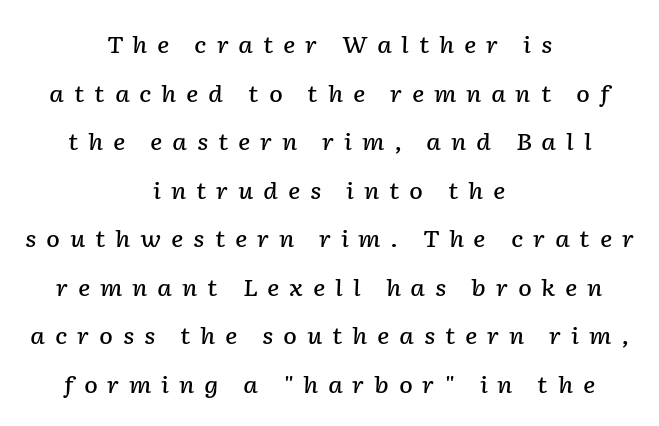
Q: Is the text bold? A: Semi-bold.
Q: Is the text italic (slanted)? A: Yes, it leans right by about 2 degrees.
Q: Is the text underlined? A: No.
Q: How is the paragraph aligned? A: Centered.
Q: Is the spacing between letters normal or unusually wide? A: Unusually wide.
Q: Is the spacing between lines tight, normal or loose? A: Loose.
